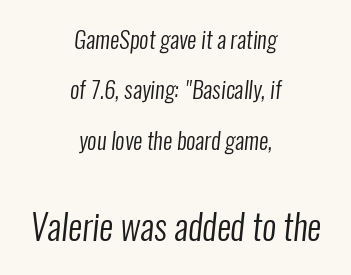
Q: Is the text bold? A: No.
Q: Is the typeface a serif or a sans-serif typeface? A: Sans-serif.
Q: Is the text underlined? A: No.
Q: How is the paragraph aligned? A: Centered.
Q: Is the spacing between letters normal or unusually wide? A: Normal.
Q: Is the spacing between lines tight, normal or loose? A: Loose.
Q: Which block of text is set in a larger size, the first (top) or the second (bottom)? A: The second (bottom) one.
Q: Width (condensed, normal, or wide)? A: Condensed.
Q: Stroke contrast? A: Low.
Q: x-height? A: Medium.
Q: Monospaced? A: No.
